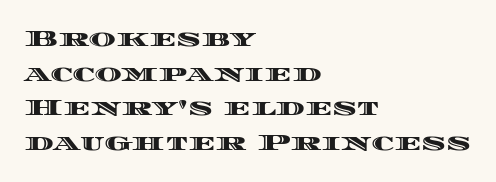
Q: Is the text italic (slanted)? A: No, it is upright.
Q: Is the text underlined? A: No.
Q: How is the paragraph aligned? A: Left-aligned.
Q: Is the spacing between letters normal or unusually wide? A: Normal.
Q: Is the spacing between lines tight, normal or loose? A: Normal.
